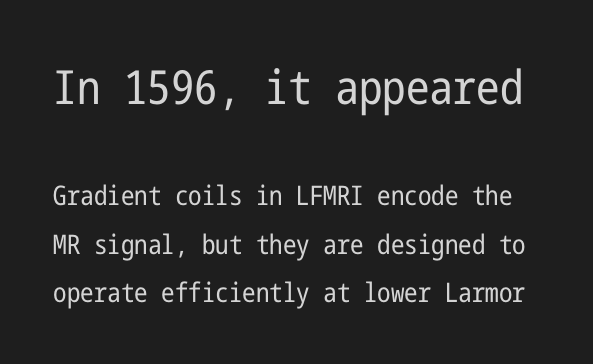
Q: Is the text bold? A: No.
Q: Is the text italic (slanted)? A: No, it is upright.
Q: Is the typeface a serif or a sans-serif typeface? A: Sans-serif.
Q: Is the text underlined? A: No.
Q: Is the spacing between letters normal or unusually wide? A: Normal.
Q: Which block of text is set in a larger size, the first (top) or the second (bottom)? A: The first (top) one.
Q: Width (condensed, normal, or wide)? A: Condensed.
Q: Stroke contrast? A: Low.
Q: x-height? A: Medium.
